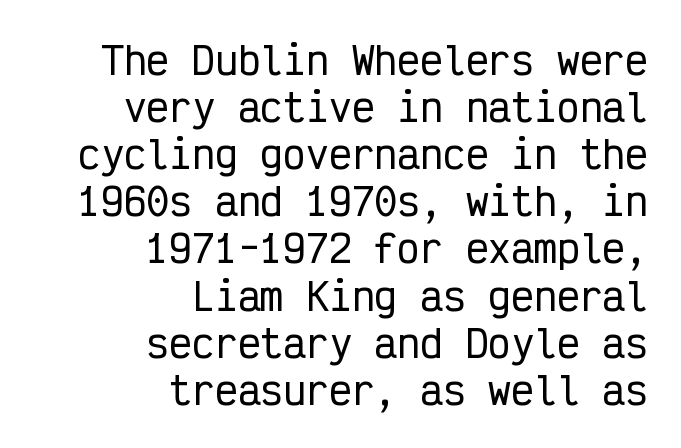
The image shows 38 px condensed sans-serif type, upright, monospaced; set right-aligned, line spacing 1.24x, normal letter spacing, not underlined; low stroke contrast and a medium x-height.
